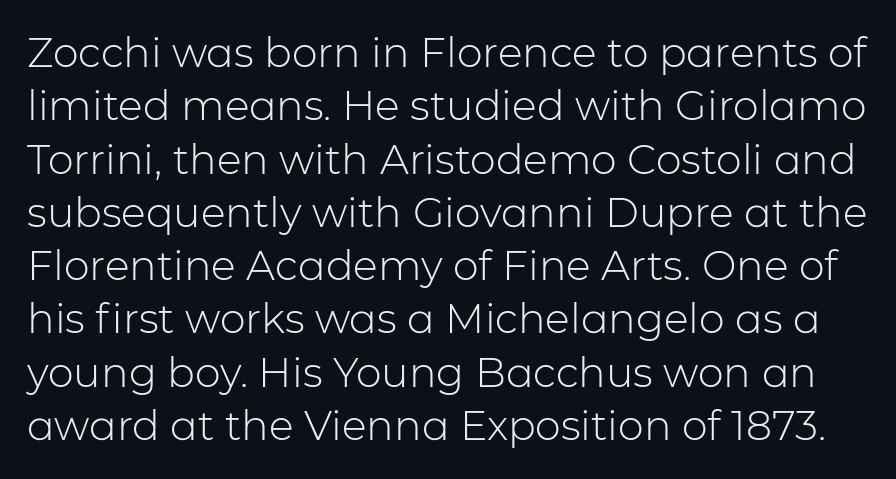
Q: Is the text bold? A: No.
Q: Is the text italic (slanted)? A: No, it is upright.
Q: Is the typeface a serif or a sans-serif typeface? A: Sans-serif.
Q: Is the text underlined? A: No.
Q: Is the spacing between letters normal or unusually wide? A: Normal.
Q: Is the spacing between lines tight, normal or loose? A: Normal.
Q: Width (condensed, normal, or wide)? A: Normal.
Q: Stroke contrast? A: Low.
Q: x-height? A: Medium.
Q: Monospaced? A: No.
